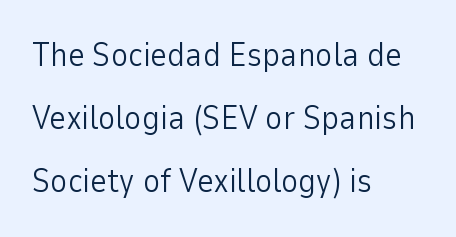
The image shows 33 px light sans-serif type, upright; set left-aligned, loose line spacing (1.91x), normal letter spacing, not underlined; low stroke contrast and a medium x-height.
